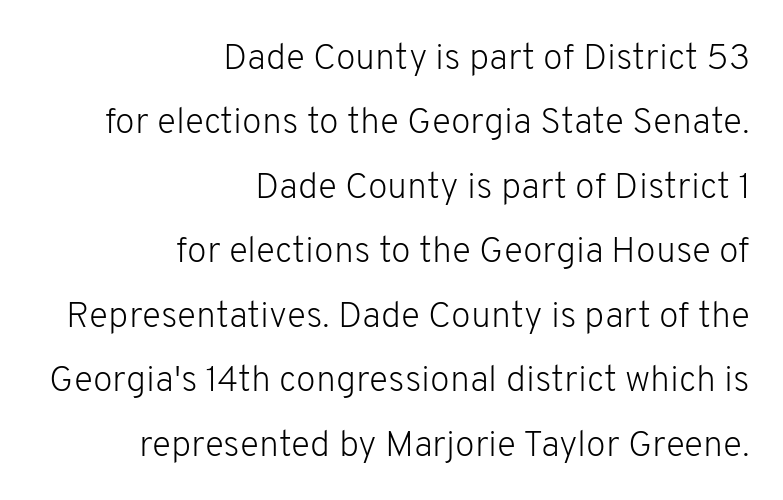
Q: Is the text bold? A: No.
Q: Is the text italic (slanted)? A: No, it is upright.
Q: Is the typeface a serif or a sans-serif typeface? A: Sans-serif.
Q: Is the text underlined? A: No.
Q: How is the paragraph aligned? A: Right-aligned.
Q: Is the spacing between letters normal or unusually wide? A: Normal.
Q: Width (condensed, normal, or wide)? A: Normal.
Q: Stroke contrast? A: Low.
Q: x-height? A: Medium.
Q: Monospaced? A: No.
